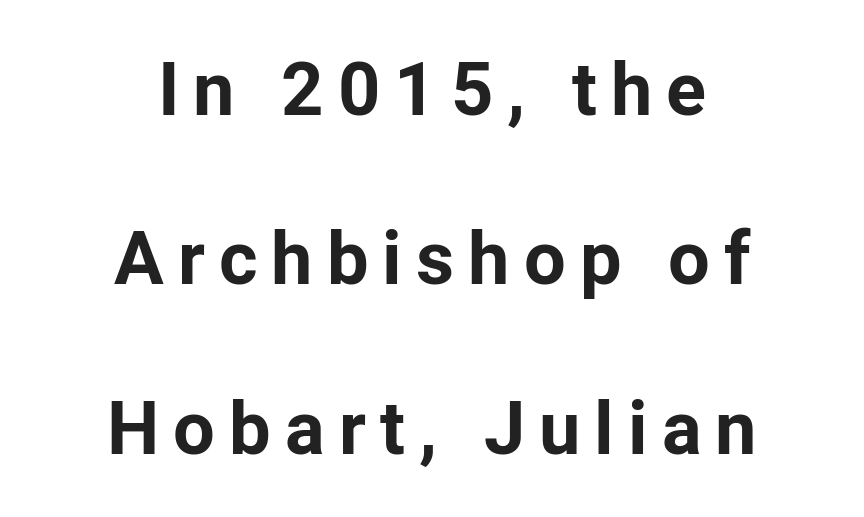
The image shows 74 px bold sans-serif type, upright; set centered, loose line spacing (2.29x), not underlined; low stroke contrast and a medium x-height.
